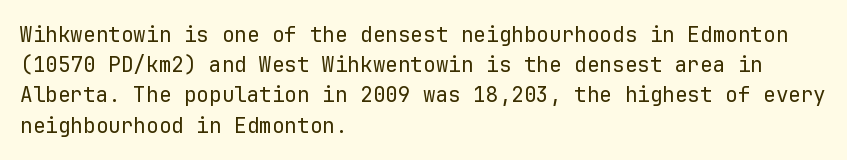
Q: Is the text bold? A: No.
Q: Is the text italic (slanted)? A: No, it is upright.
Q: Is the text underlined? A: No.
Q: How is the paragraph aligned? A: Left-aligned.
Q: Is the spacing between letters normal or unusually wide? A: Normal.
Q: Is the spacing between lines tight, normal or loose? A: Normal.
